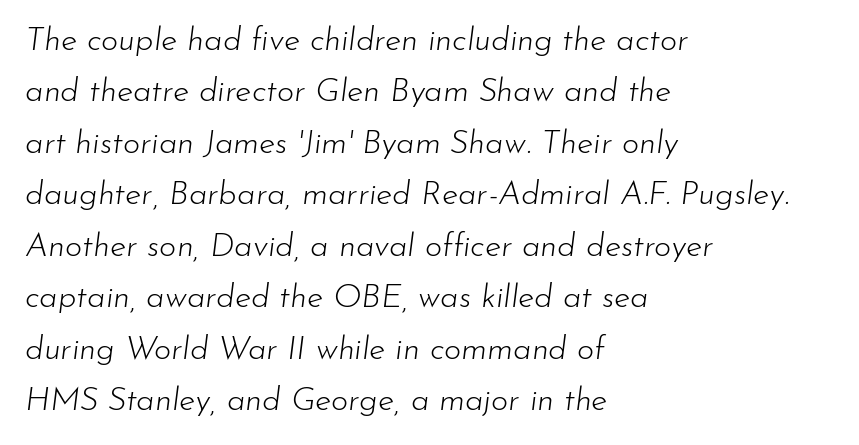
{"italic": "yes", "lean": "right", "slant_degrees": 7, "bold": "no", "weight": "light", "width": "normal", "stroke_contrast": "low", "x_height": "small", "monospaced": "no", "underline": "no", "align": "left", "line_spacing": "normal", "line_spacing_ratio": 1.56, "letter_spacing": "normal", "letter_spacing_em": 0.0, "glyph_px": 33}
